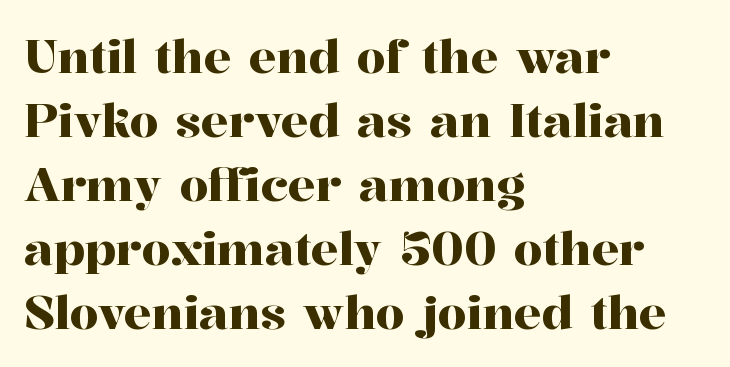
The image shows 46 px serif type, upright; set left-aligned, normal line spacing (1.39x), normal letter spacing, not underlined; high stroke contrast and a medium x-height.
